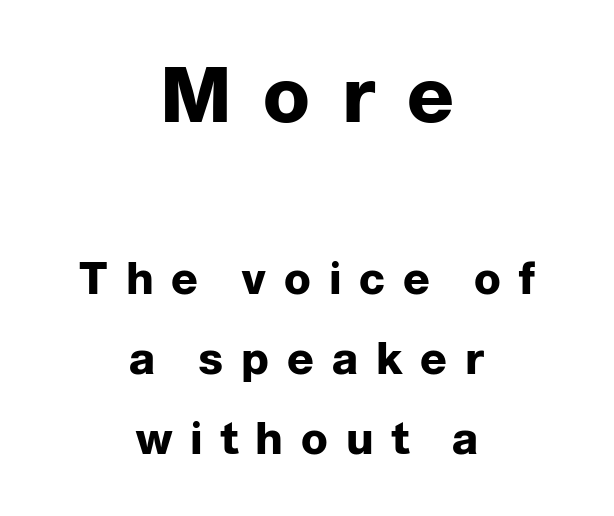
Display-style spreading of the glyphs; the letterfit is very open. The baseline area is clear. Stroke thickness is high; the sample reads as a true bold. This sample has the flowing, uneven cadence of proportional lettering. Top chunk: large. Bottom chunk: small. Is there any slant? The stems are plumb.
